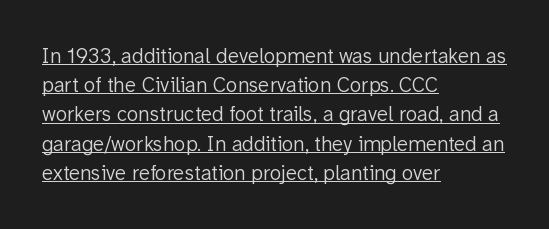
Style check: upright. If you drew a ruler down the left edge, every line would touch it. Each new line begins a customary step beneath the previous one. No chunkiness to these letters — they're not bold. The rendering keeps characters at their native spacing. The lettering is marked with a stroke running underneath it.
